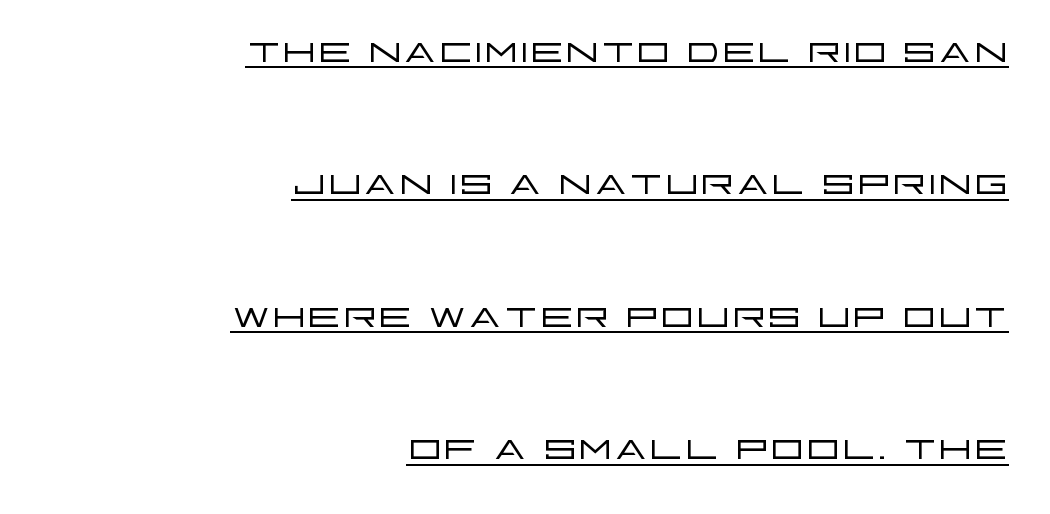
The image shows 53 px light, wide sans-serif type, upright; set right-aligned, loose line spacing (2.5x), normal letter spacing, underlined; low stroke contrast and a large x-height.
